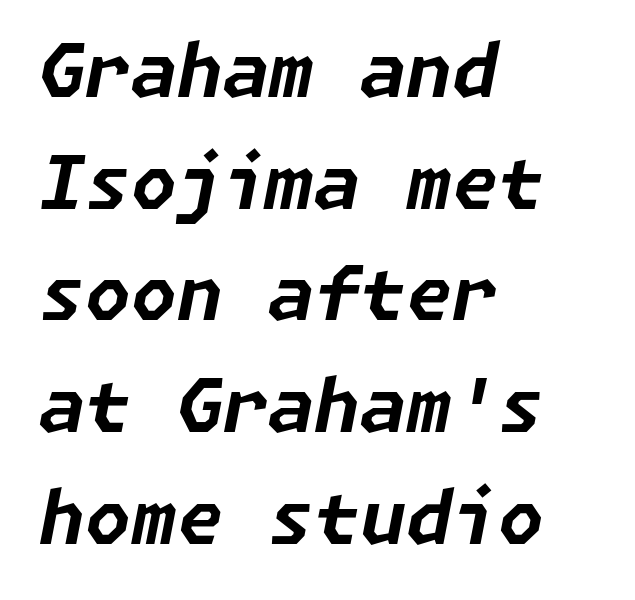
{"italic": "yes", "lean": "right", "slant_degrees": 11, "bold": "yes", "weight": "bold", "width": "normal", "stroke_contrast": "low", "x_height": "medium", "underline": "no", "align": "left", "line_spacing": "normal", "line_spacing_ratio": 1.51, "letter_spacing": "normal", "letter_spacing_em": 0.0, "glyph_px": 74}
